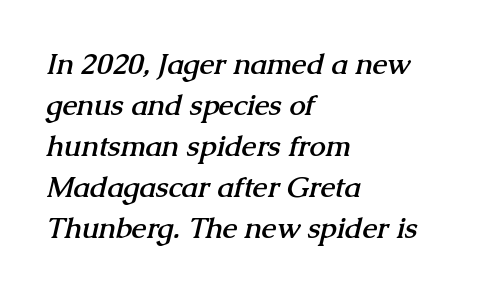
The baseline area is clear. The leading is moderate, giving the passage an even texture. Each line starts at the same left margin while the right side varies. Short note: letters normally spaced.
